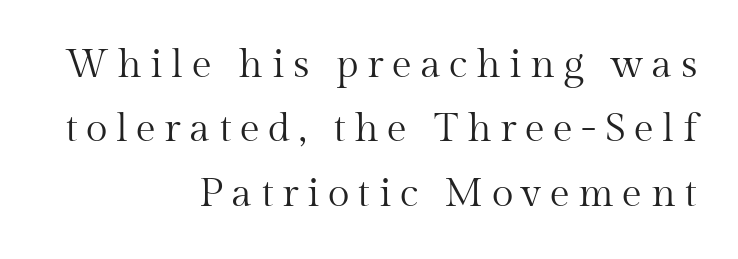
A bare baseline throughout the passage. Varying glyph widths throughout — classic text-font behaviour. Typeset ragged left — the right edge is the straight one. Each letter's strokes conclude with small projecting serifs.
